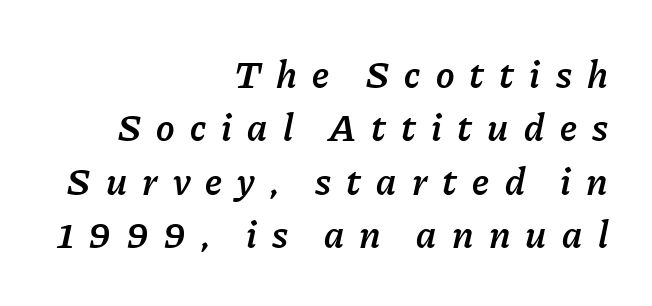
Q: Is the text bold? A: Semi-bold.
Q: Is the text italic (slanted)? A: Yes, it leans right by about 11 degrees.
Q: Is the text underlined? A: No.
Q: How is the paragraph aligned? A: Right-aligned.
Q: Is the spacing between letters normal or unusually wide? A: Unusually wide.
Q: Is the spacing between lines tight, normal or loose? A: Normal.
Q: Width (condensed, normal, or wide)? A: Normal.
Q: Stroke contrast? A: Low.
Q: x-height? A: Medium.
Q: Monospaced? A: No.
